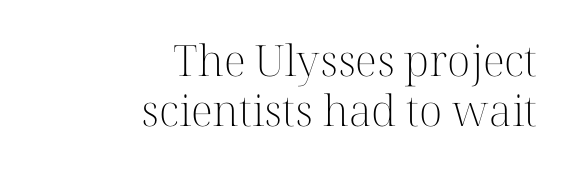
{"serif": "yes", "italic": "no", "bold": "no", "weight": "light", "width": "normal", "stroke_contrast": "high", "x_height": "medium", "monospaced": "no", "underline": "no", "align": "right", "line_spacing_ratio": 1.16, "letter_spacing": "normal", "letter_spacing_em": 0.0, "glyph_px": 43}
